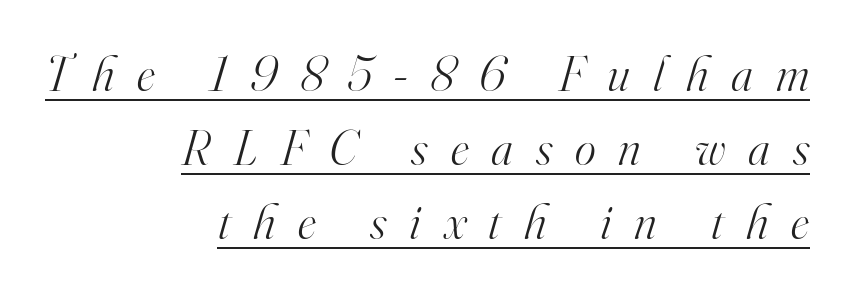
A continuous stroke trails under the words, as in a hyperlink. Spacing verdict: proportional, widths tailored to each character. Stems and bowls with no extra thickness — not bold. The rows are spaced the way most documents space them. The setting favours the right margin, as signatures and pull-quotes sometimes do. Serif or sans? Serif — the stroke terminals have little feet.
